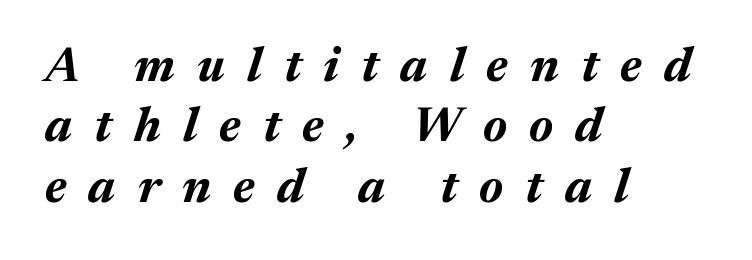
{"italic": "yes", "lean": "right", "slant_degrees": 17, "bold": "yes", "weight": "bold", "width": "normal", "stroke_contrast": "medium", "x_height": "medium", "monospaced": "no", "underline": "no", "align": "left", "line_spacing": "normal", "line_spacing_ratio": 1.26, "letter_spacing": "wide", "letter_spacing_em": 0.46, "glyph_px": 48}
